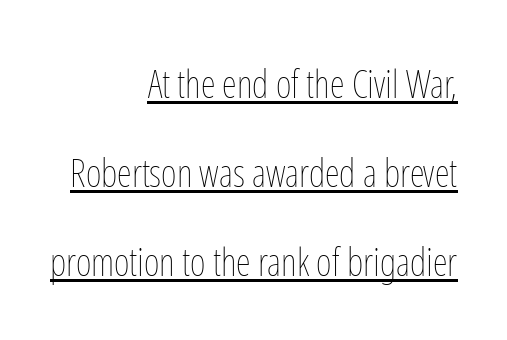
Q: Is the text bold? A: No.
Q: Is the text italic (slanted)? A: No, it is upright.
Q: Is the text underlined? A: Yes.
Q: How is the paragraph aligned? A: Right-aligned.
Q: Is the spacing between letters normal or unusually wide? A: Normal.
Q: Is the spacing between lines tight, normal or loose? A: Loose.
Q: Width (condensed, normal, or wide)? A: Condensed.
Q: Stroke contrast? A: Low.
Q: x-height? A: Medium.
Q: Monospaced? A: No.
